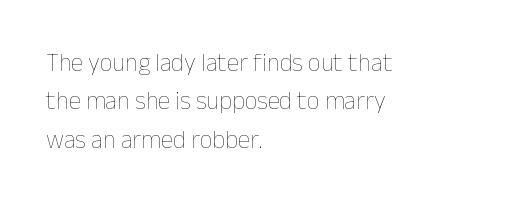
This sample uses an upright cut, with every glyph sitting square on the baseline. The string is rendered with underlining switched off. Tracking value appears to be zero — textbook default spacing. The lines in this sample share a left origin and differ only in where they stop. Vertical spacing — default.
